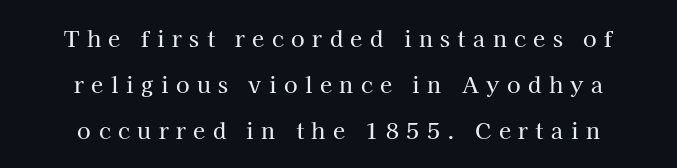
{"italic": "no", "underline": "no", "align": "center", "line_spacing": "loose", "line_spacing_ratio": 2.1, "letter_spacing": "wide", "letter_spacing_em": 0.34, "glyph_px": 22}
